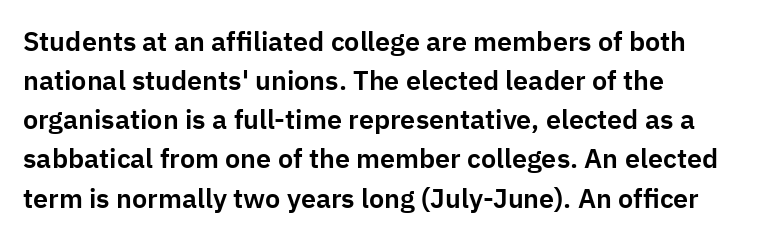
{"italic": "no", "underline": "no", "align": "left", "line_spacing": "normal", "line_spacing_ratio": 1.45, "letter_spacing": "normal", "letter_spacing_em": 0.0, "glyph_px": 27}
